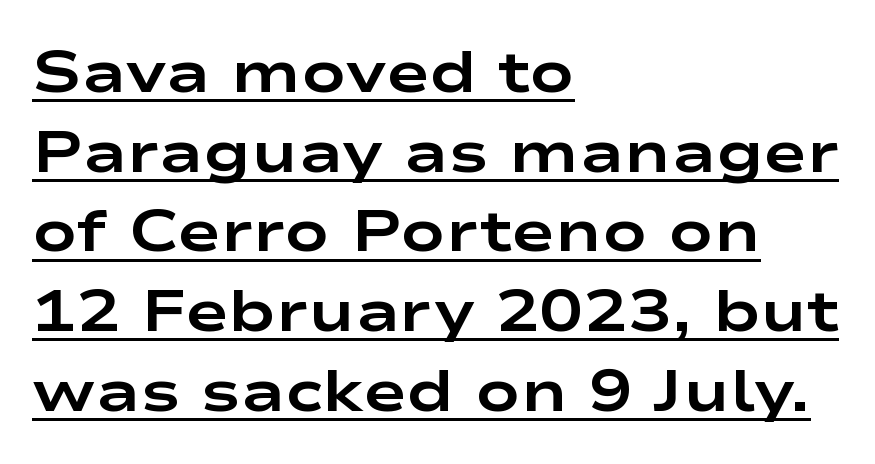
The image shows 59 px bold, wide sans-serif type, upright; set left-aligned, normal line spacing (1.35x), normal letter spacing, underlined; low stroke contrast and a medium x-height.
